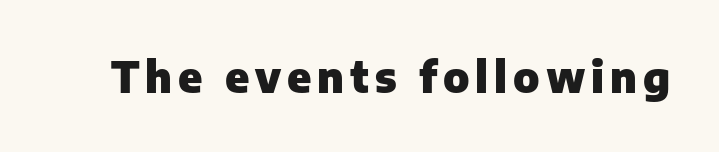
This is the regular roman posture of the typeface. A typesetter would label this face a sans. The font is running at its bold setting. Looks like regular typesetting: each glyph gets only the width it needs.
